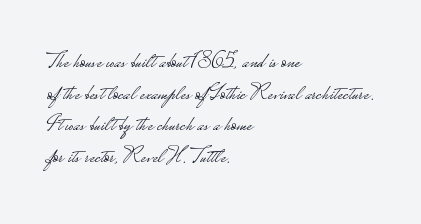
Whoever set this chose a conventional vertical rhythm. Nothing unusual about the tracking: characters are spaced as the font intends. Every row of glyphs begins at an identical x-position on the left.
